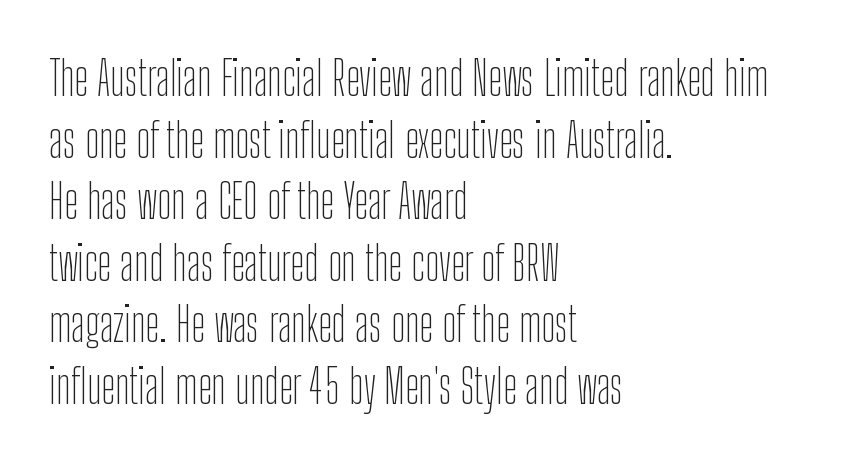
{"serif": "no", "italic": "no", "bold": "no", "weight": "thin", "width": "condensed", "stroke_contrast": "low", "x_height": "medium", "monospaced": "no", "underline": "no", "align": "left", "line_spacing": "normal", "line_spacing_ratio": 1.31, "letter_spacing": "normal", "letter_spacing_em": 0.0, "glyph_px": 47}
